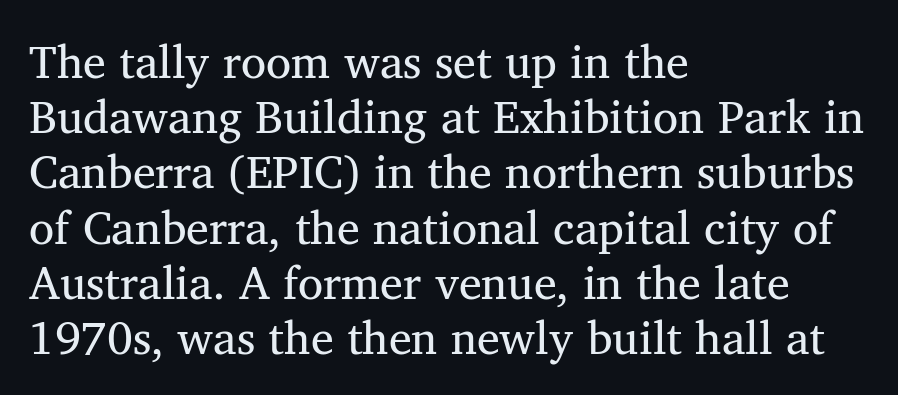
Caption: standard tracking, unaltered. These lines are rendered in a variable-pitch font. Left-aligned paragraph, ragged on the right. Examine the stroke ends and you'll spot serifs.
